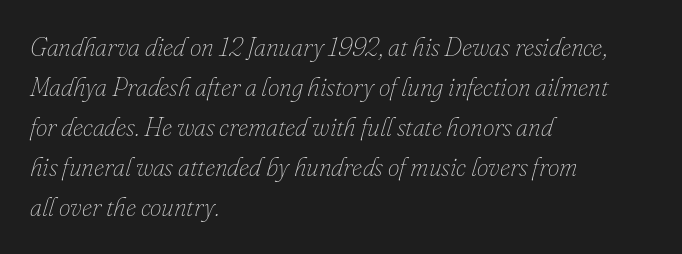
{"italic": "yes", "lean": "right", "slant_degrees": 16, "bold": "no", "underline": "no", "align": "left", "line_spacing": "normal", "line_spacing_ratio": 1.54, "letter_spacing": "normal", "letter_spacing_em": 0.0, "glyph_px": 26}
